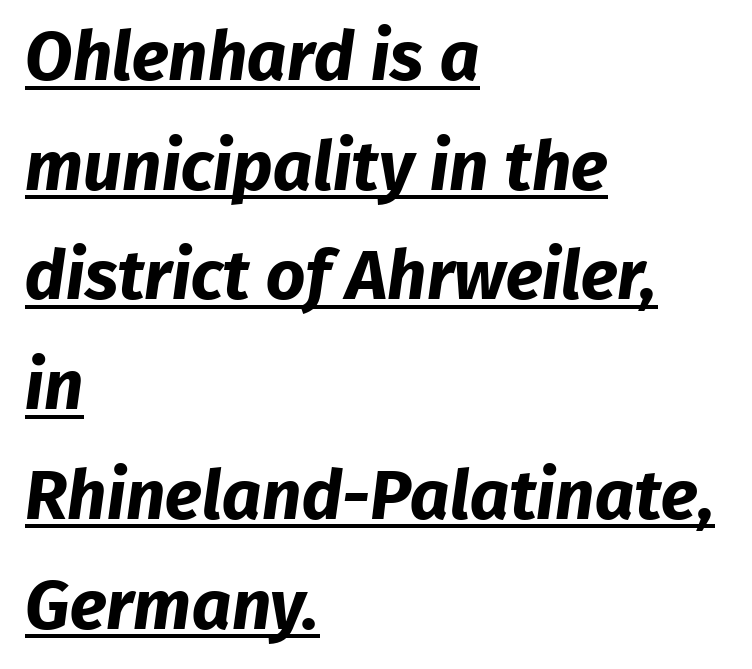
The face used here is rendered with its standard letterfit. A rule runs beneath these lines of type. The text block is weighted toward the left margin, trailing off unevenly rightward. The text was rendered using a sans face with plain stroke endings. Look at the stroke-to-counter ratio: heavy, a bold.
